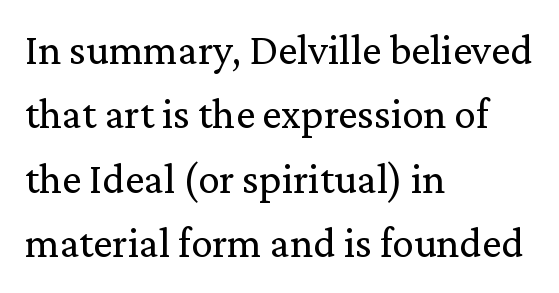
Q: Is the text bold? A: No.
Q: Is the text italic (slanted)? A: No, it is upright.
Q: Is the typeface a serif or a sans-serif typeface? A: Serif.
Q: Is the text underlined? A: No.
Q: How is the paragraph aligned? A: Left-aligned.
Q: Is the spacing between letters normal or unusually wide? A: Normal.
Q: Is the spacing between lines tight, normal or loose? A: Normal.
Q: Width (condensed, normal, or wide)? A: Normal.
Q: Stroke contrast? A: Medium.
Q: x-height? A: Medium.
Q: Monospaced? A: No.
